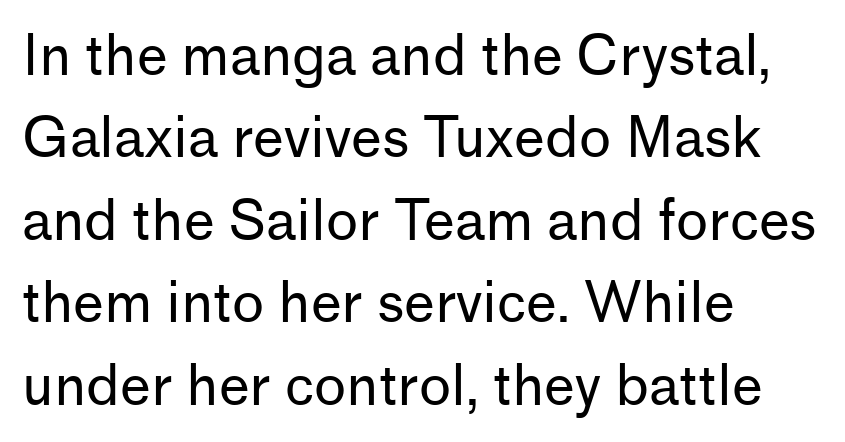
{"serif": "no", "italic": "no", "bold": "no", "weight": "regular", "width": "normal", "stroke_contrast": "low", "x_height": "medium", "monospaced": "no", "underline": "no", "align": "left", "line_spacing": "normal", "line_spacing_ratio": 1.5, "letter_spacing": "normal", "letter_spacing_em": 0.0, "glyph_px": 55}
